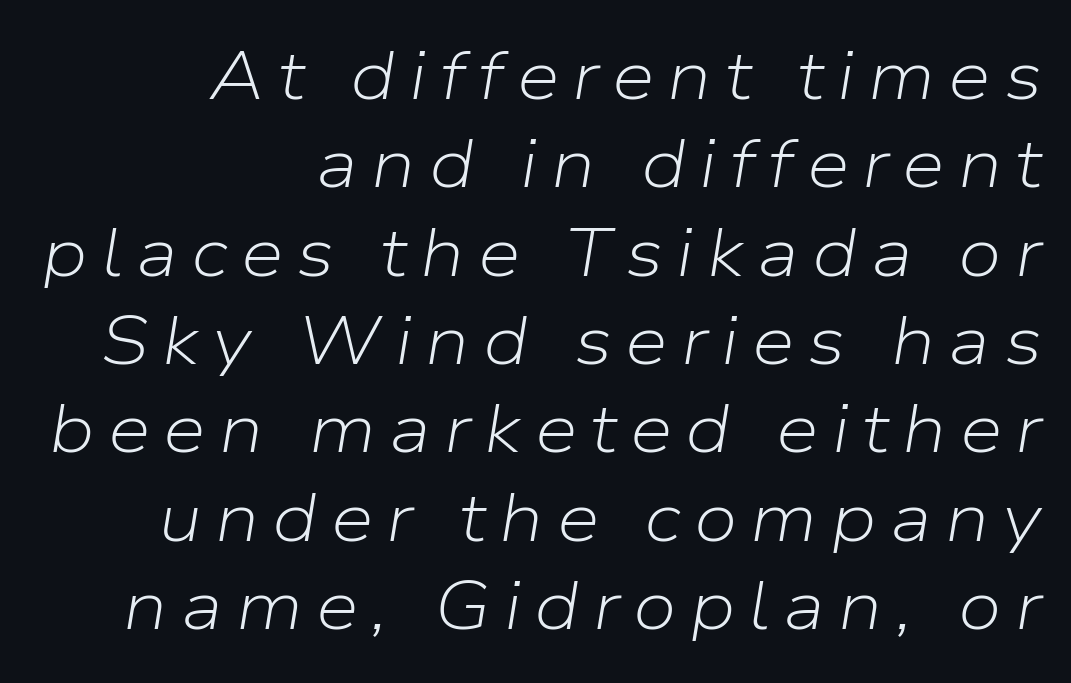
The image shows 69 px light type, italic (leaning right); set right-aligned, normal line spacing (1.28x), not underlined; low stroke contrast and a medium x-height.
